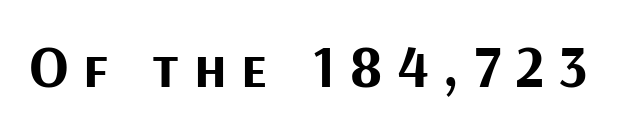
Q: Is the text bold? A: Yes.
Q: Is the text italic (slanted)? A: No, it is upright.
Q: Is the typeface a serif or a sans-serif typeface? A: Sans-serif.
Q: Is the text underlined? A: No.
Q: Is the spacing between letters normal or unusually wide? A: Unusually wide.
Q: Width (condensed, normal, or wide)? A: Normal.
Q: Stroke contrast? A: Medium.
Q: x-height? A: Medium.
Q: Monospaced? A: No.
